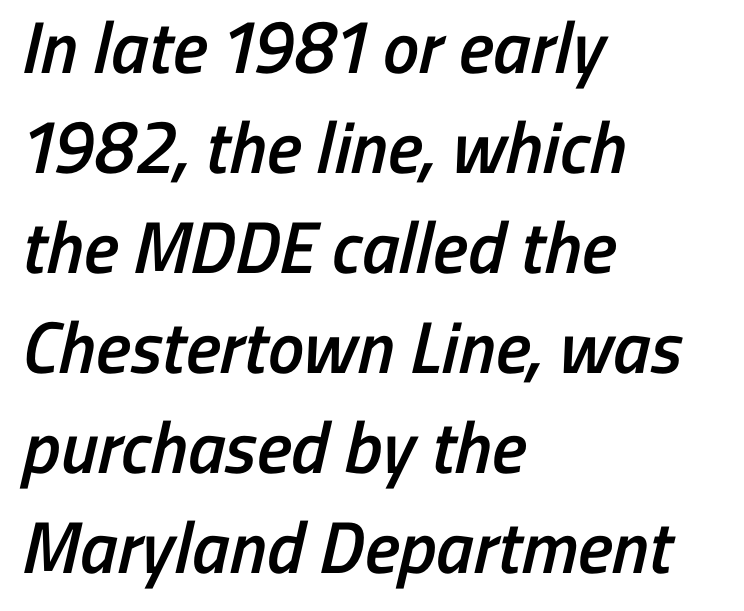
These lines are rendered in a variable-pitch font. The face used here is a sans, in the tradition of grotesques and geometrics. The zone under the glyphs is completely vacant. The paragraph has a hard left edge and a soft right edge. These lines sit exactly where default settings would place them. Its strokes are somewhat broadened, the hallmark of semibold type.
